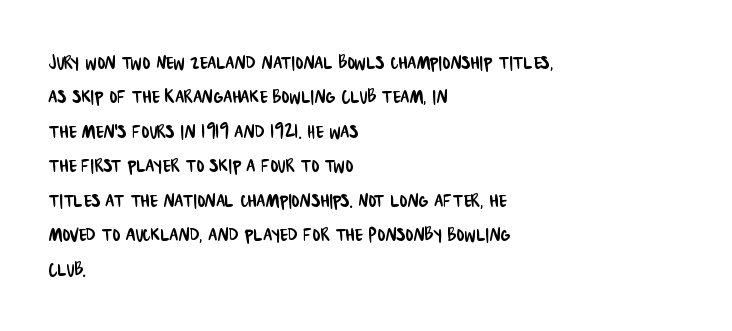
A clean baseline with only descenders dipping below it. Here the glyphs are tracked normally, forming tight word shapes. The typesetter chose a ragged-right arrangement here. Normally led — the rows are evenly, conventionally spaced.
